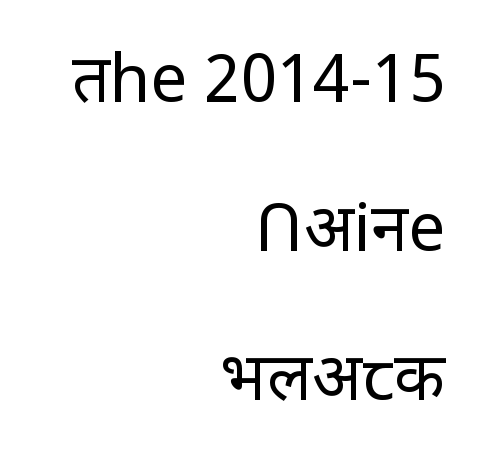
{"serif": "no", "italic": "no", "bold": "no", "weight": "regular", "width": "normal", "stroke_contrast": "low", "x_height": "large", "monospaced": "no", "underline": "no", "align": "right", "line_spacing": "loose", "line_spacing_ratio": 2.26, "letter_spacing": "normal", "letter_spacing_em": 0.0, "glyph_px": 66}
